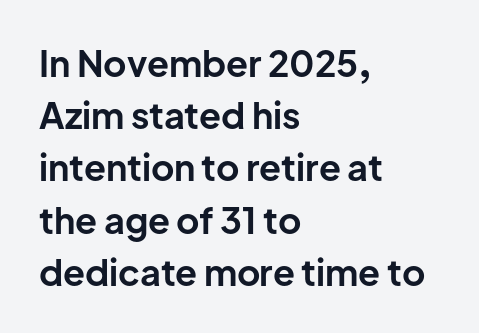
Q: Is the text bold? A: Yes.
Q: Is the text italic (slanted)? A: No, it is upright.
Q: Is the typeface a serif or a sans-serif typeface? A: Sans-serif.
Q: Is the text underlined? A: No.
Q: How is the paragraph aligned? A: Left-aligned.
Q: Is the spacing between letters normal or unusually wide? A: Normal.
Q: Is the spacing between lines tight, normal or loose? A: Normal.
Q: Width (condensed, normal, or wide)? A: Normal.
Q: Stroke contrast? A: Low.
Q: x-height? A: Medium.
Q: Monospaced? A: No.
